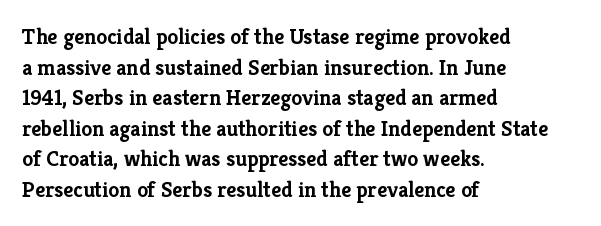
{"italic": "no", "bold": "yes", "underline": "no", "align": "left", "line_spacing": "normal", "line_spacing_ratio": 1.39, "letter_spacing": "normal", "letter_spacing_em": 0.0, "glyph_px": 22}
